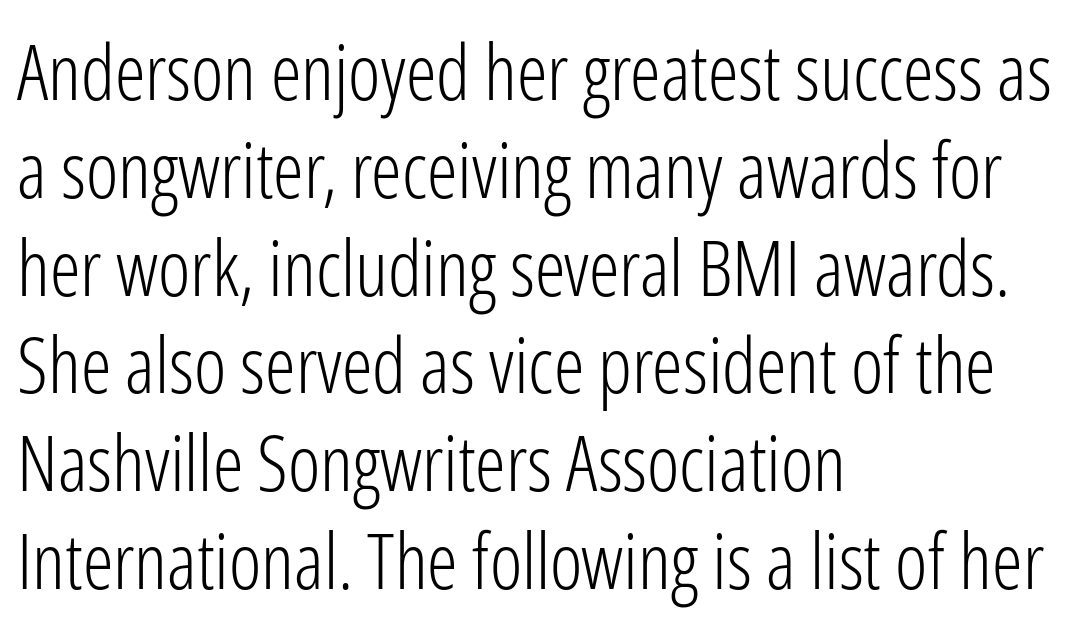
The image shows 77 px light, condensed sans-serif type, upright; set left-aligned, normal line spacing (1.27x), normal letter spacing, not underlined; low stroke contrast and a medium x-height.
